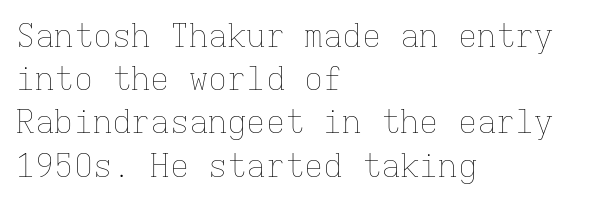
Q: Is the text bold? A: No.
Q: Is the text italic (slanted)? A: No, it is upright.
Q: Is the text underlined? A: No.
Q: How is the paragraph aligned? A: Left-aligned.
Q: Is the spacing between letters normal or unusually wide? A: Normal.
Q: Is the spacing between lines tight, normal or loose? A: Normal.
Q: Width (condensed, normal, or wide)? A: Normal.
Q: Stroke contrast? A: Low.
Q: x-height? A: Medium.
Q: Monospaced? A: Yes.
